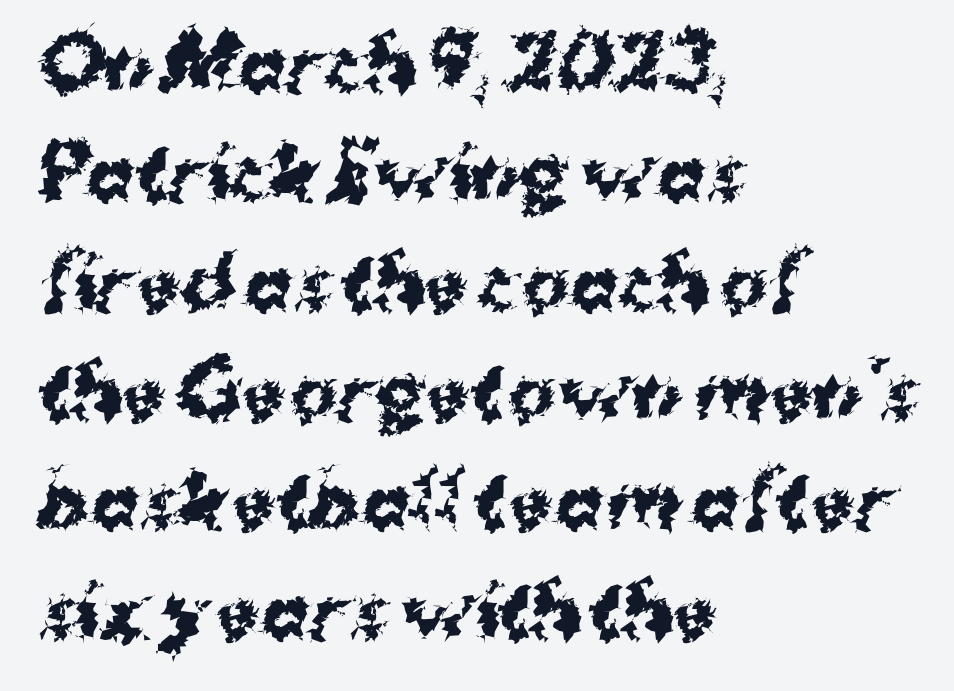
{"serif": "no", "bold": "yes", "weight": "bold", "width": "normal", "stroke_contrast": "medium", "x_height": "medium", "monospaced": "no", "underline": "no", "align": "left", "line_spacing": "normal", "line_spacing_ratio": 1.54, "letter_spacing": "normal", "letter_spacing_em": 0.0, "glyph_px": 71}
